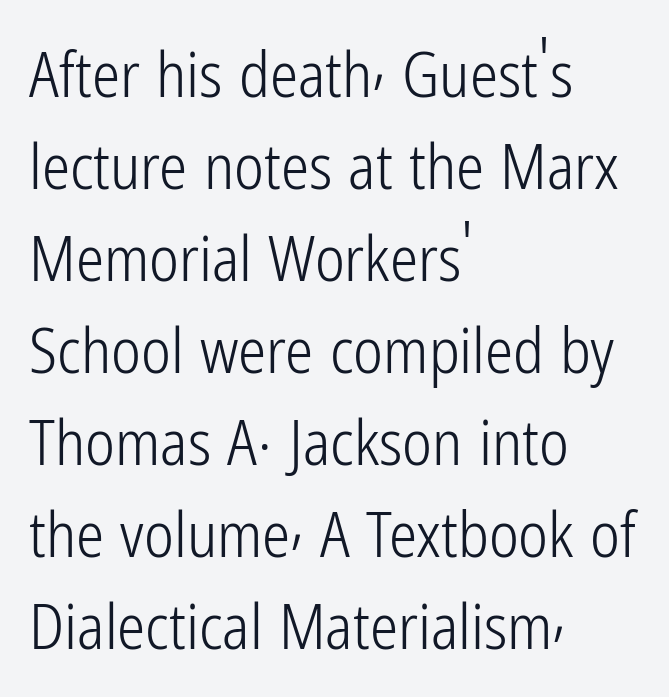
The image shows 63 px light, condensed sans-serif type, upright; set left-aligned, normal line spacing (1.46x), normal letter spacing, not underlined; low stroke contrast and a medium x-height.
